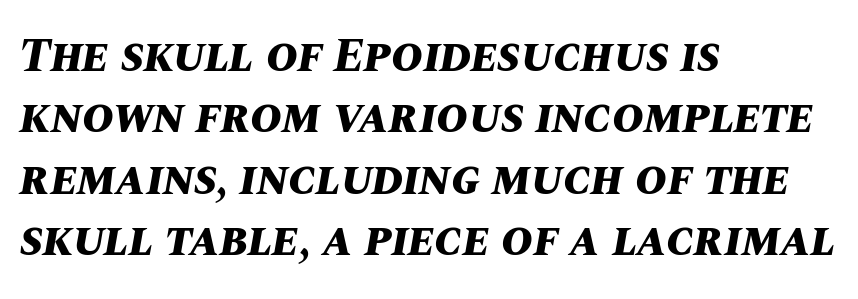
{"italic": "yes", "lean": "right", "slant_degrees": 10, "bold": "yes", "weight": "bold", "width": "normal", "stroke_contrast": "medium", "x_height": "large", "monospaced": "no", "underline": "no", "align": "left", "line_spacing": "normal", "line_spacing_ratio": 1.28, "letter_spacing": "normal", "letter_spacing_em": 0.0, "glyph_px": 48}
